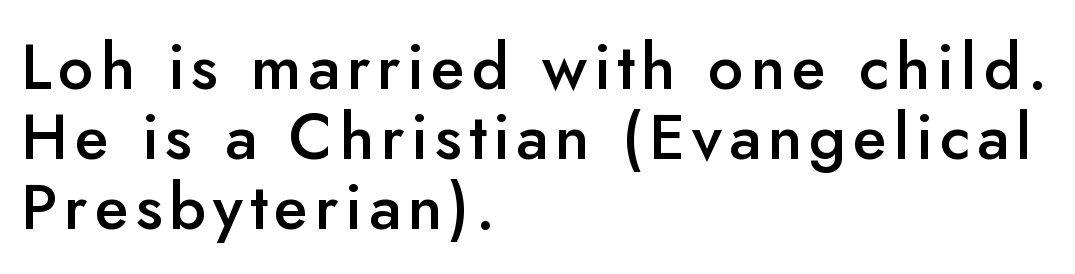
The image shows 63 px semibold sans-serif type, upright; set left-aligned, tight line spacing (1.11x), not underlined; low stroke contrast and a small x-height.
